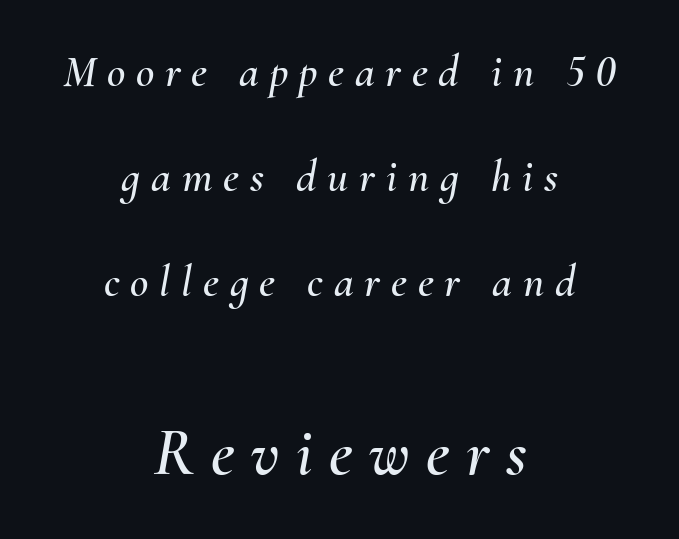
The image shows 67 px text type, italic (leaning right); set centered, loose line spacing (2.33x), unusually wide letter spacing (+0.24 em), not underlined; the second (bottom) block is 1.49x larger; medium stroke contrast and a small x-height.
